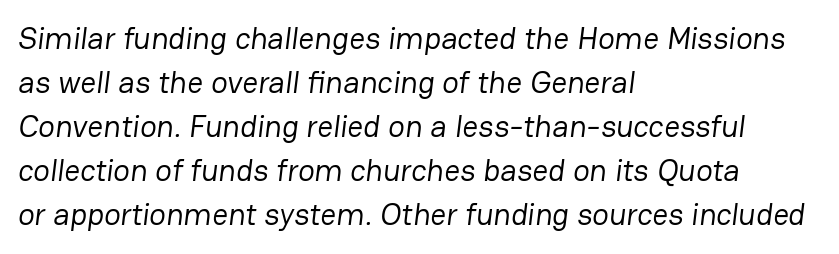
{"serif": "no", "bold": "no", "weight": "regular", "width": "normal", "stroke_contrast": "low", "x_height": "medium", "monospaced": "no", "underline": "no", "align": "left", "line_spacing": "normal", "line_spacing_ratio": 1.42, "letter_spacing": "normal", "letter_spacing_em": 0.0, "glyph_px": 31}
